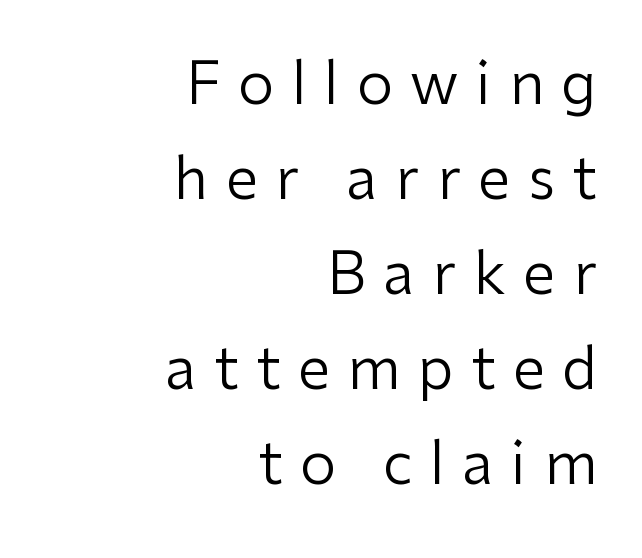
The image shows 58 px regular-weight sans-serif type, upright; set right-aligned, normal line spacing (1.64x), unusually wide letter spacing (+0.3 em), not underlined; low stroke contrast and a medium x-height.
